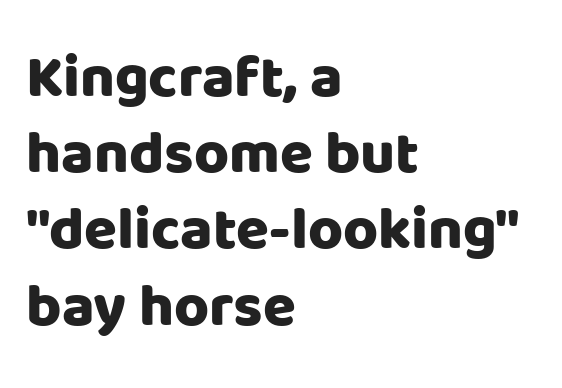
Do the characters align in a grid? No, the font is proportional. There is no visible air inserted between adjacent glyphs. Serif or sans? Sans — the stroke terminals are bare. A classic flush-left, rag-right setting is used for this passage. Vertically, the passage feels balanced, rows spaced as you'd expect.
